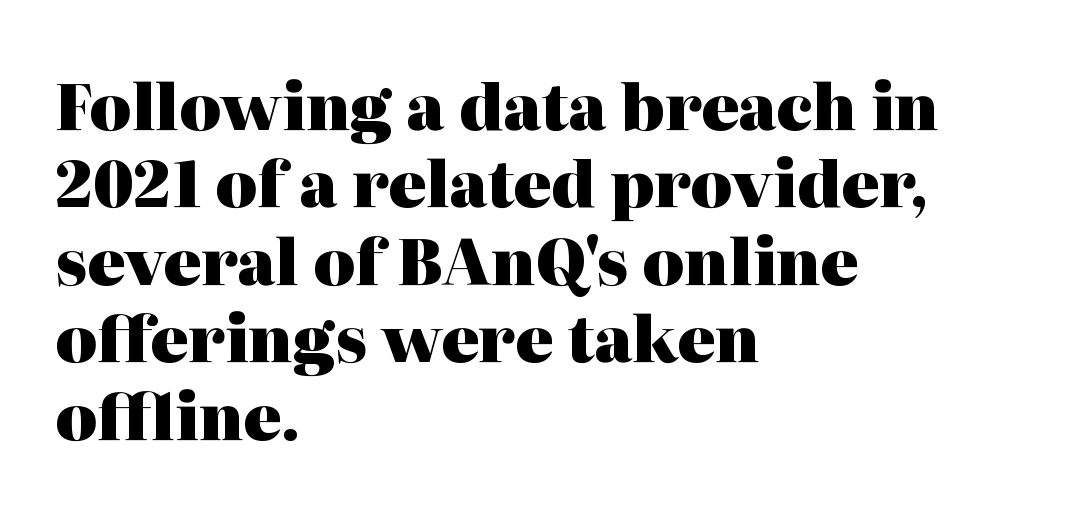
Q: Is the text bold? A: Yes.
Q: Is the text italic (slanted)? A: No, it is upright.
Q: Is the typeface a serif or a sans-serif typeface? A: Serif.
Q: Is the text underlined? A: No.
Q: How is the paragraph aligned? A: Left-aligned.
Q: Is the spacing between letters normal or unusually wide? A: Normal.
Q: Width (condensed, normal, or wide)? A: Normal.
Q: Stroke contrast? A: High.
Q: x-height? A: Medium.
Q: Monospaced? A: No.
